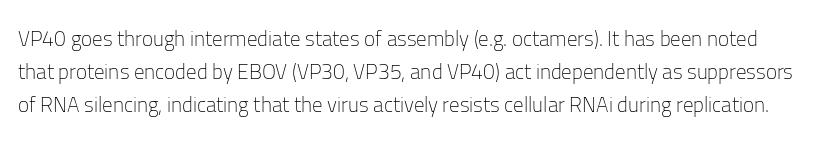
Q: Is the text bold? A: No.
Q: Is the text italic (slanted)? A: No, it is upright.
Q: Is the text underlined? A: No.
Q: Is the spacing between letters normal or unusually wide? A: Normal.
Q: Is the spacing between lines tight, normal or loose? A: Normal.
